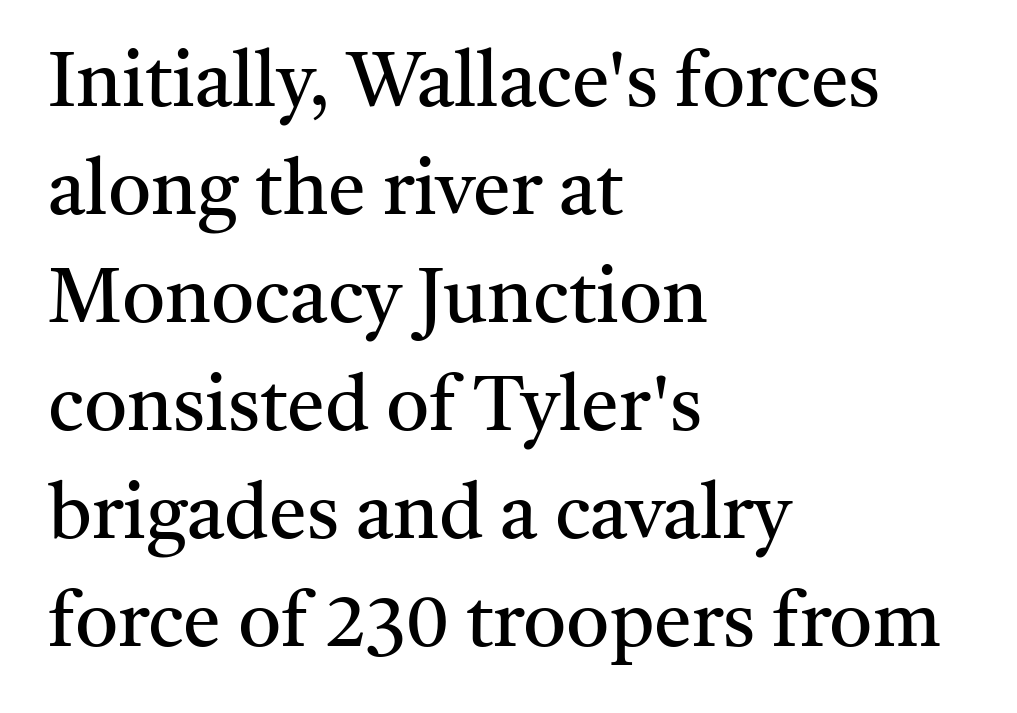
{"serif": "yes", "italic": "no", "bold": "no", "weight": "regular", "width": "normal", "stroke_contrast": "medium", "x_height": "medium", "monospaced": "no", "underline": "no", "align": "left", "line_spacing": "normal", "line_spacing_ratio": 1.42, "letter_spacing": "normal", "letter_spacing_em": 0.0, "glyph_px": 76}
